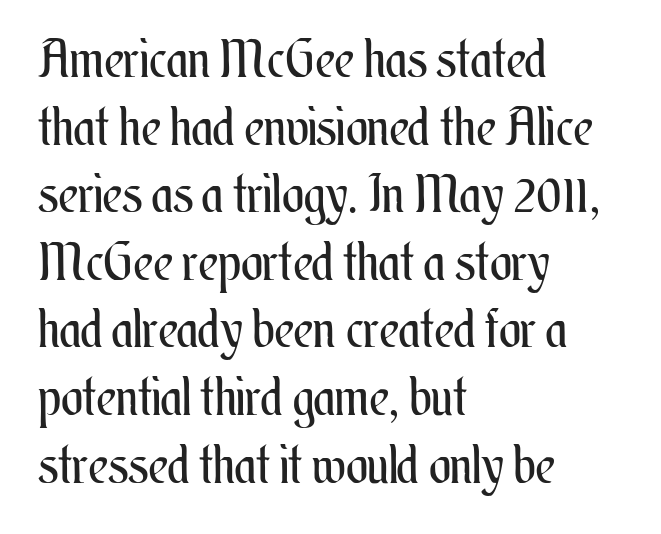
Look at the tracking — it's just the regular setting, nothing added. Designer's note — italics off, roman on. Only glyphs here, with clear space below each row. Each new line begins a customary step beneath the previous one. Short and long lines alike share a common starting point at left. The rendering uses natural spacing where letterforms have individual widths.
